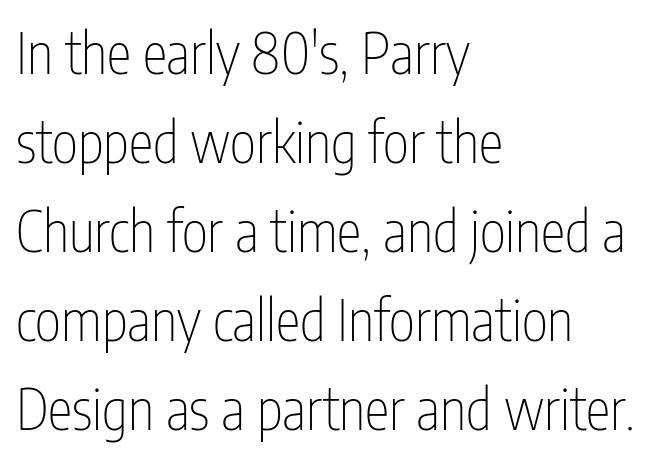
Q: Is the text bold? A: No.
Q: Is the text italic (slanted)? A: No, it is upright.
Q: Is the typeface a serif or a sans-serif typeface? A: Sans-serif.
Q: Is the text underlined? A: No.
Q: How is the paragraph aligned? A: Left-aligned.
Q: Is the spacing between letters normal or unusually wide? A: Normal.
Q: Is the spacing between lines tight, normal or loose? A: Normal.
Q: Width (condensed, normal, or wide)? A: Condensed.
Q: Stroke contrast? A: Low.
Q: x-height? A: Medium.
Q: Monospaced? A: No.
